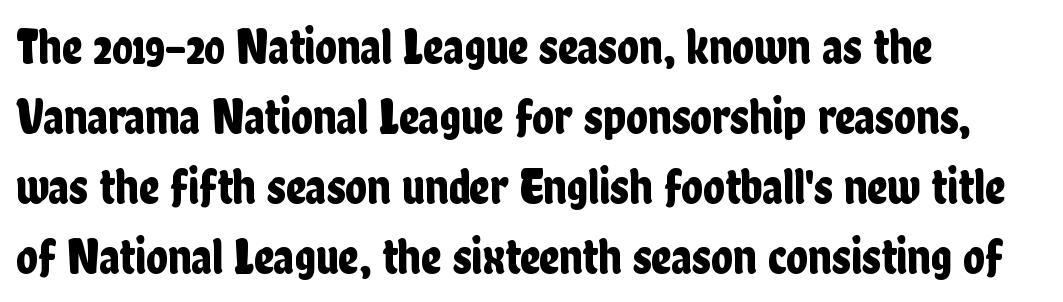
Q: Is the text italic (slanted)? A: No, it is upright.
Q: Is the typeface a serif or a sans-serif typeface? A: Sans-serif.
Q: Is the text underlined? A: No.
Q: How is the paragraph aligned? A: Left-aligned.
Q: Is the spacing between letters normal or unusually wide? A: Normal.
Q: Is the spacing between lines tight, normal or loose? A: Normal.
Q: Width (condensed, normal, or wide)? A: Condensed.
Q: Stroke contrast? A: Low.
Q: x-height? A: Medium.
Q: Monospaced? A: No.
